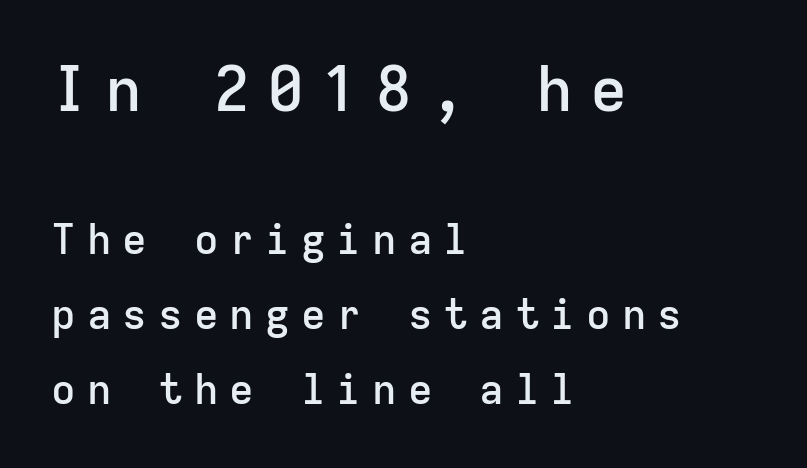
The image shows 62 px semibold sans-serif type, upright, monospaced; set left-aligned, line spacing 1.83x, unusually wide letter spacing (+0.27 em), not underlined; the first (top) block is 1.51x larger; low stroke contrast and a medium x-height.
